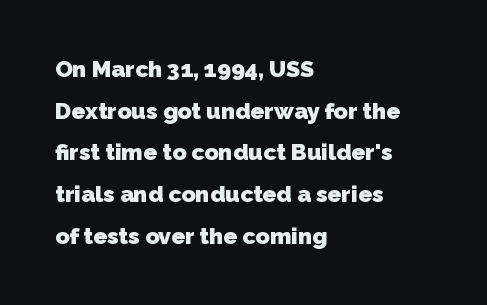
The image shows 23 px bold type; set left-aligned, line spacing 1.81x, normal letter spacing, not underlined.
